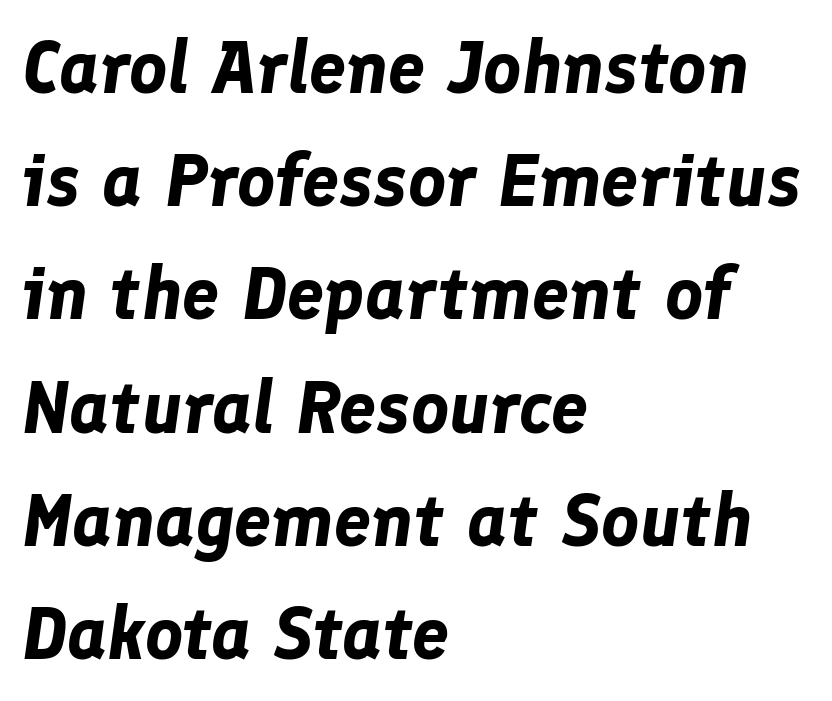
Note the varied advance widths — an 'i' is clearly narrower than an 'm'. Line starts are locked; line ends wander. Type without underlining. Quick note: italic. In terms of leading, this rendering sits right in the middle.
